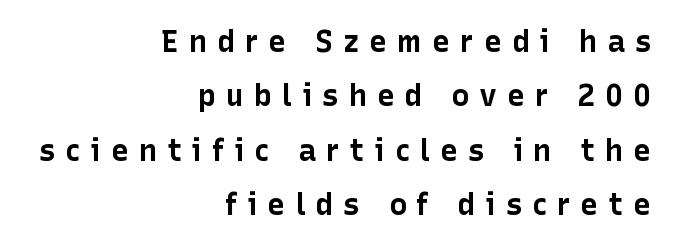
This rendering features lettering with no underline. In terms of posture, this sample is upright. The letters are bold, with thick, heavy strokes. Display-style spreading of the glyphs; the letterfit is very open. The text block is weighted toward the right margin, trailing off unevenly leftward. In terms of letterform style, serifs are entirely absent.
